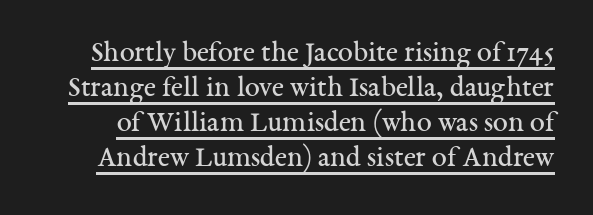
{"serif": "yes", "italic": "no", "bold": "no", "weight": "regular", "width": "normal", "stroke_contrast": "medium", "x_height": "medium", "monospaced": "no", "underline": "yes", "line_spacing_ratio": 1.17, "letter_spacing": "normal", "letter_spacing_em": 0.0, "glyph_px": 30}
